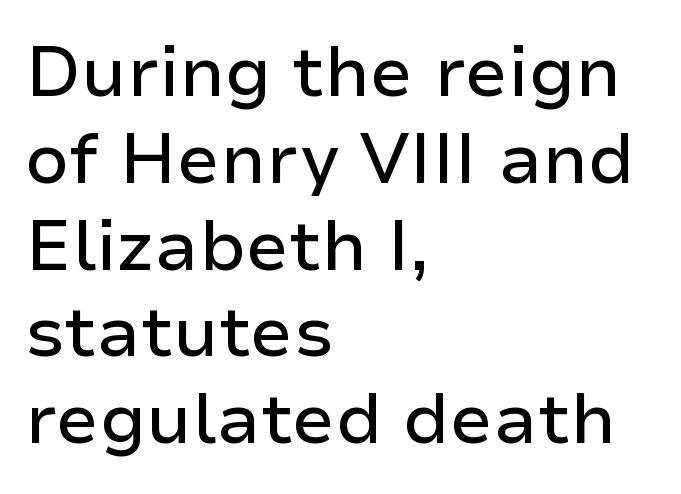
Unlike a traditional serif, this face leaves its strokes unadorned. Underline: absent. The paragraph shown leans on its left margin. This sample uses plain, unmodified letter spacing. Spacing verdict: proportional, widths tailored to each character.
